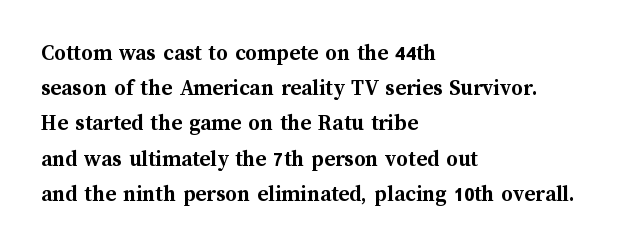
Each new line begins a customary step beneath the previous one. This rendering leaves character spacing at its baseline value. The lettering stays uniformly vertical, giving the passage a roman look. This rendering features lettering with no underline. A student would call this left alignment; a typographer would say flush left, rag right. Is the type bold? Yes — the strokes are clearly thick and heavy.
